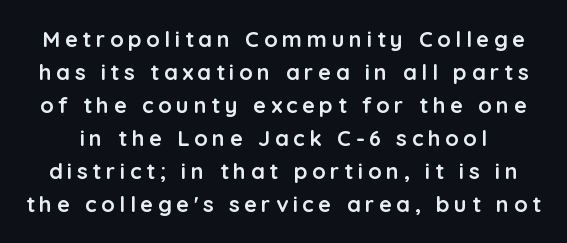
Posture: vertical. Clear beneath every line of the passage. The space between consecutive lines is moderate. What weight is shown? A full bold with thick strokes.
